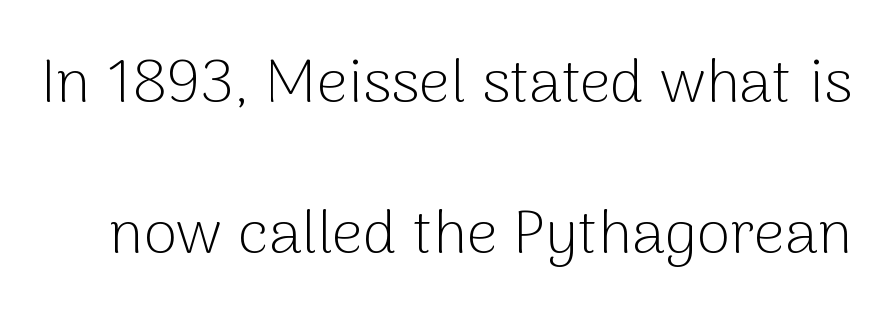
The space beneath each line is pristine and unruled. Rendered with straight, roman letterforms. Tracking value appears to be zero — textbook default spacing. Spacing verdict: proportional, widths tailored to each character. These lines are composed in type without serifs. Unbolded letterforms with no extra heft.
